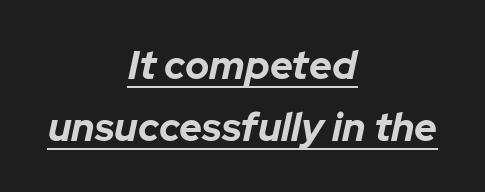
{"italic": "yes", "lean": "right", "slant_degrees": 12, "bold": "yes", "weight": "bold", "width": "normal", "stroke_contrast": "low", "x_height": "medium", "monospaced": "no", "underline": "yes", "align": "center", "line_spacing": "normal", "line_spacing_ratio": 1.55, "letter_spacing": "normal", "letter_spacing_em": 0.0, "glyph_px": 40}
